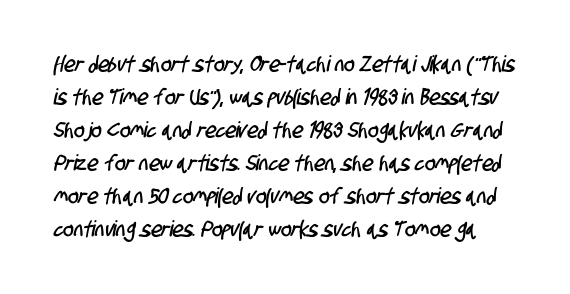
Bare-footed words on every line. Tracking here is standard; glyphs follow each other at the usual distance. If you measured baseline to baseline, you'd find a middling distance.
